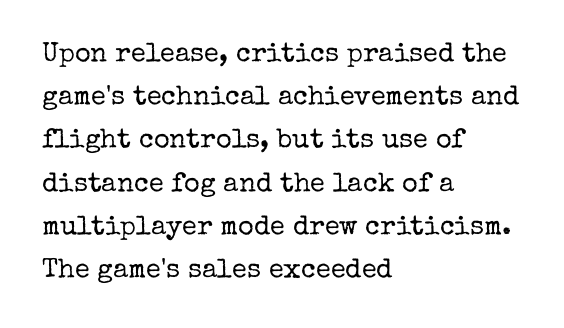
The image shows 27 px text type, upright; set left-aligned, normal line spacing (1.6x), normal letter spacing, not underlined.
